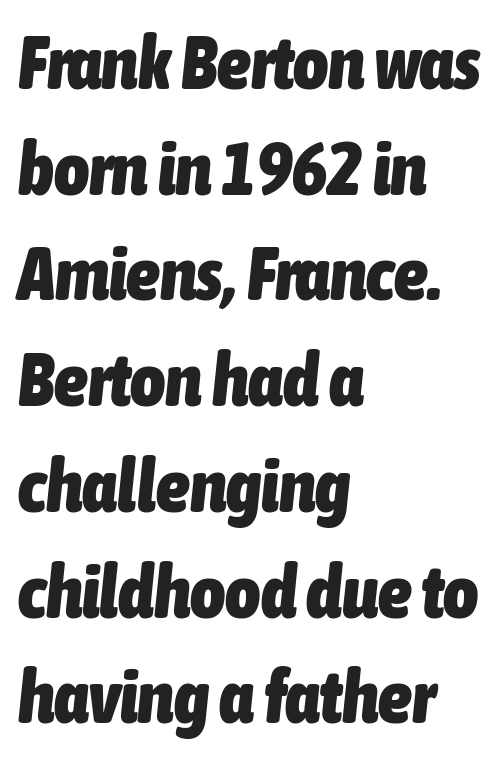
The image shows 75 px heavy, condensed type, italic (leaning right); set left-aligned, normal line spacing (1.41x), normal letter spacing, not underlined; low stroke contrast and a medium x-height.
